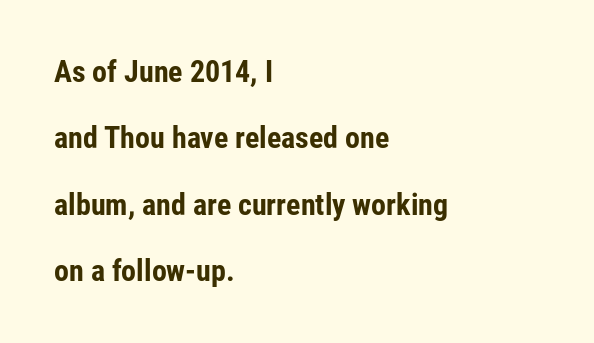
Q: Is the text bold? A: Yes.
Q: Is the text italic (slanted)? A: No, it is upright.
Q: Is the typeface a serif or a sans-serif typeface? A: Sans-serif.
Q: Is the text underlined? A: No.
Q: How is the paragraph aligned? A: Left-aligned.
Q: Is the spacing between letters normal or unusually wide? A: Normal.
Q: Is the spacing between lines tight, normal or loose? A: Loose.
Q: Width (condensed, normal, or wide)? A: Condensed.
Q: Stroke contrast? A: Low.
Q: x-height? A: Medium.
Q: Monospaced? A: No.
